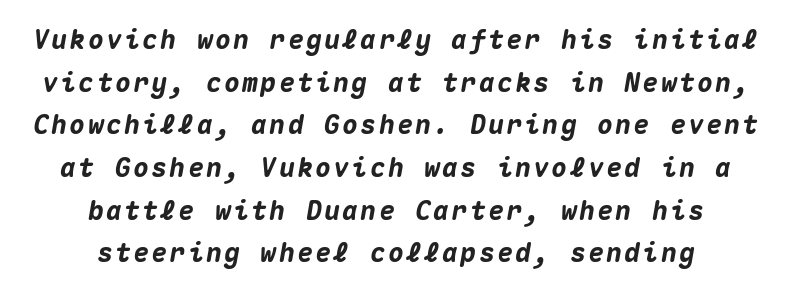
{"italic": "yes", "lean": "right", "slant_degrees": 10, "bold": "yes", "underline": "no", "align": "center", "line_spacing": "normal", "line_spacing_ratio": 1.64, "glyph_px": 26}
